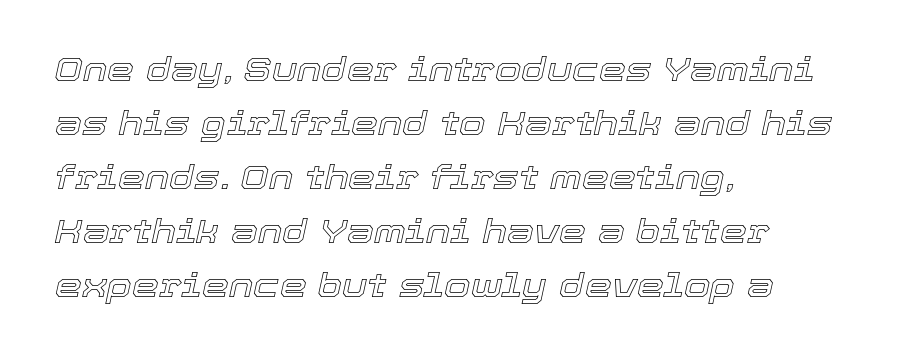
{"italic": "yes", "lean": "right", "slant_degrees": 12, "width": "normal", "x_height": "medium", "monospaced": "no", "underline": "no", "align": "left", "line_spacing": "normal", "line_spacing_ratio": 1.59, "letter_spacing": "normal", "letter_spacing_em": 0.0, "glyph_px": 34}
